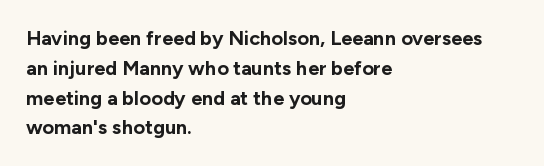
Summary of weight: heavy, a full bold. This sample is left-justified, so line endings fall wherever the words run out. The type sits square on the baseline with zero lean. The lines sit at an ordinary, default distance from one another. A bare baseline throughout the passage. This sample uses plain, unmodified letter spacing.
